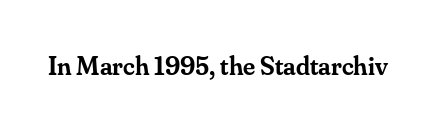
Q: Is the text bold? A: Semi-bold.
Q: Is the text italic (slanted)? A: No, it is upright.
Q: Is the text underlined? A: No.
Q: Is the spacing between letters normal or unusually wide? A: Normal.
